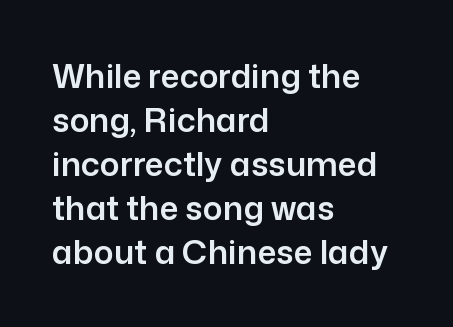
The image shows 33 px sans-serif type, upright; set left-aligned, normal line spacing (1.33x), normal letter spacing, not underlined; low stroke contrast and a medium x-height.
